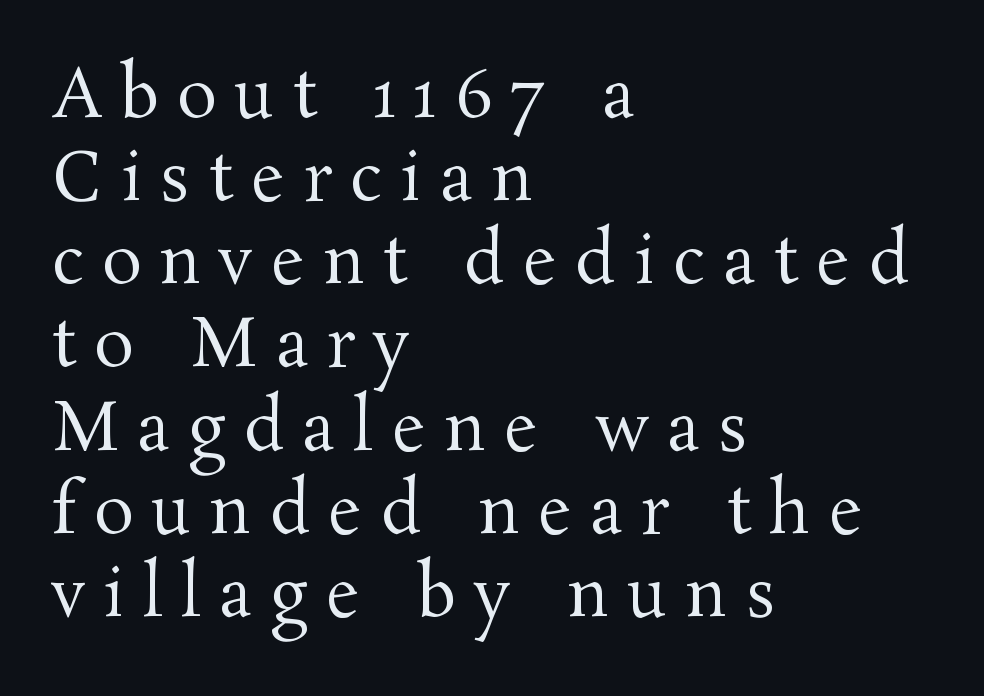
Q: Is the text bold? A: No.
Q: Is the text italic (slanted)? A: No, it is upright.
Q: Is the typeface a serif or a sans-serif typeface? A: Serif.
Q: Is the text underlined? A: No.
Q: How is the paragraph aligned? A: Left-aligned.
Q: Is the spacing between letters normal or unusually wide? A: Unusually wide.
Q: Is the spacing between lines tight, normal or loose? A: Normal.
Q: Width (condensed, normal, or wide)? A: Normal.
Q: Stroke contrast? A: Medium.
Q: x-height? A: Medium.
Q: Monospaced? A: No.
